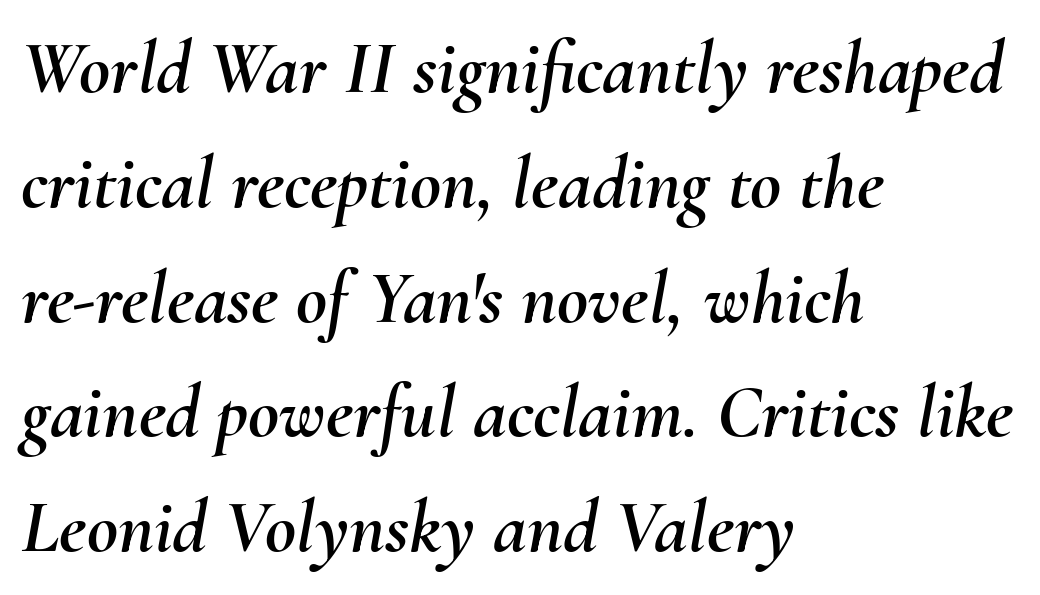
The face used here is proportionally spaced, like ordinary book or web type. Standard letterfit; no display-style spreading of the glyphs. A typesetter would call this leading conventional body-copy spacing. Would a proofreader flag this as italicized? Yes. The area under the type is left untouched.
